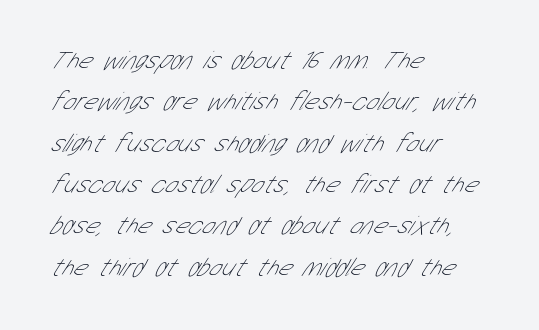
The cut favours lightness, reaching ordinary text weight at its darkest. One-word summary of the alignment: left. One glance says typical: line gaps are just what's usual. No word sits above an underline. The type is set solid horizontally, with unmodified tracking.
